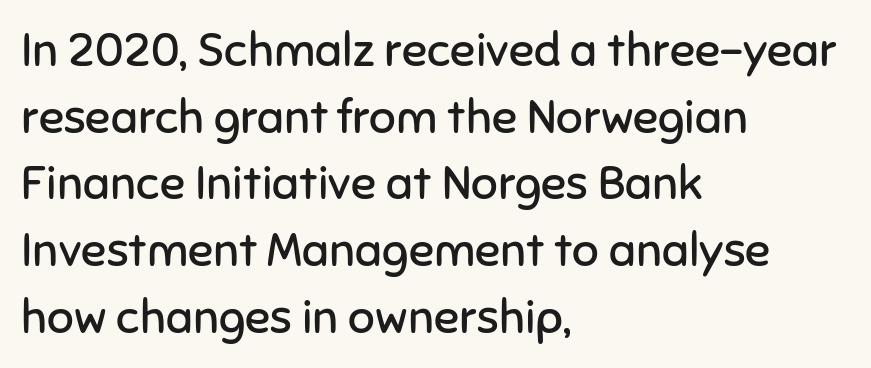
The image shows 47 px regular-weight sans-serif type, upright; set left-aligned, normal line spacing (1.42x), normal letter spacing, not underlined; low stroke contrast and a medium x-height.
